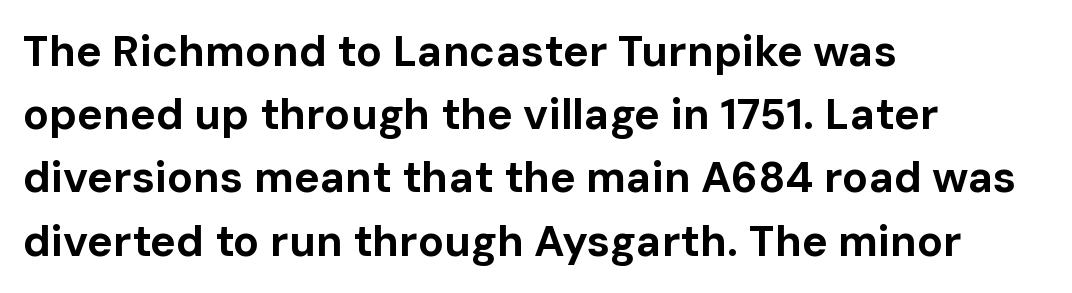
A dark, heavy texture on the line: the type is bold. Style check: upright. Each line starts at the same left margin while the right side varies. Horizontal bands of white between lines are of average thickness.
